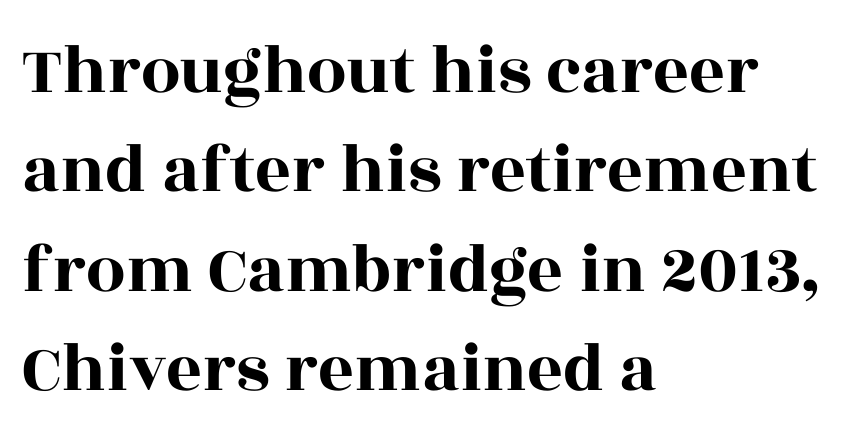
Q: Is the text italic (slanted)? A: No, it is upright.
Q: Is the typeface a serif or a sans-serif typeface? A: Serif.
Q: Is the text underlined? A: No.
Q: How is the paragraph aligned? A: Left-aligned.
Q: Is the spacing between letters normal or unusually wide? A: Normal.
Q: Is the spacing between lines tight, normal or loose? A: Normal.
Q: Width (condensed, normal, or wide)? A: Wide.
Q: x-height? A: Large.
Q: Monospaced? A: No.
